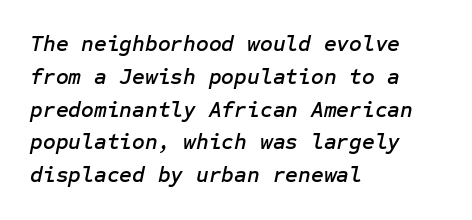
The image shows 22 px text type, italic (leaning right); set left-aligned, normal line spacing (1.49x), normal letter spacing, not underlined.
